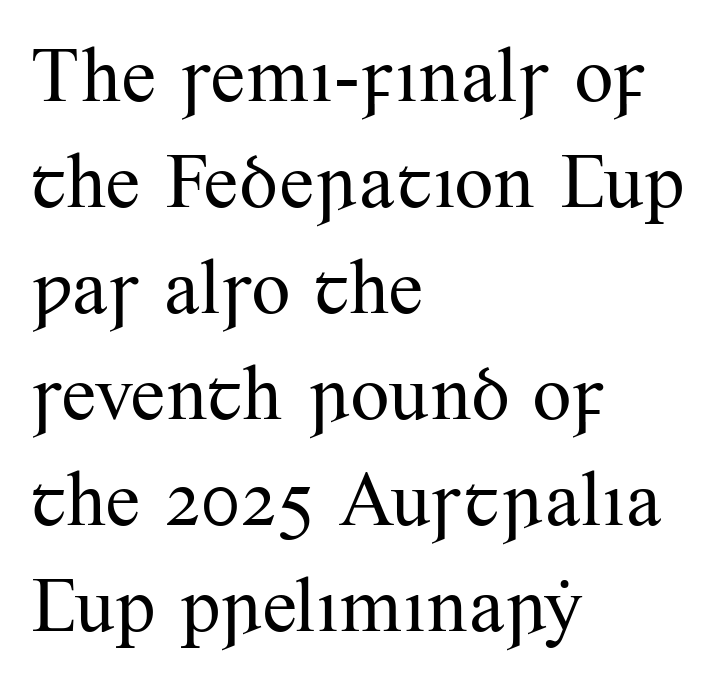
Interline gaps are of average width in this sample. A quiet, ordinary-to-light weight characterises the typeface. A student would call this left alignment; a typographer would say flush left, rag right. Bare-footed words on every line.
